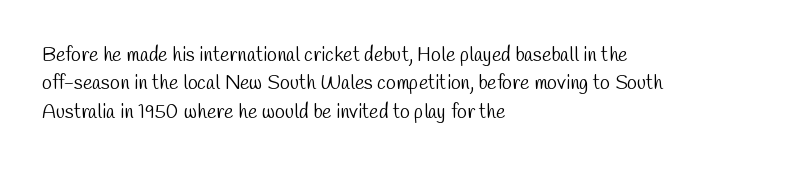
Q: Is the text bold? A: No.
Q: Is the text underlined? A: No.
Q: How is the paragraph aligned? A: Left-aligned.
Q: Is the spacing between letters normal or unusually wide? A: Normal.
Q: Is the spacing between lines tight, normal or loose? A: Normal.
